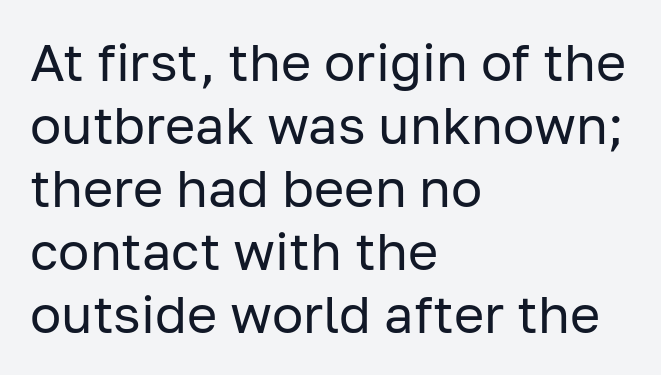
The image shows 52 px regular-weight sans-serif type, upright; set left-aligned, line spacing 1.21x, normal letter spacing, not underlined; low stroke contrast and a medium x-height.
